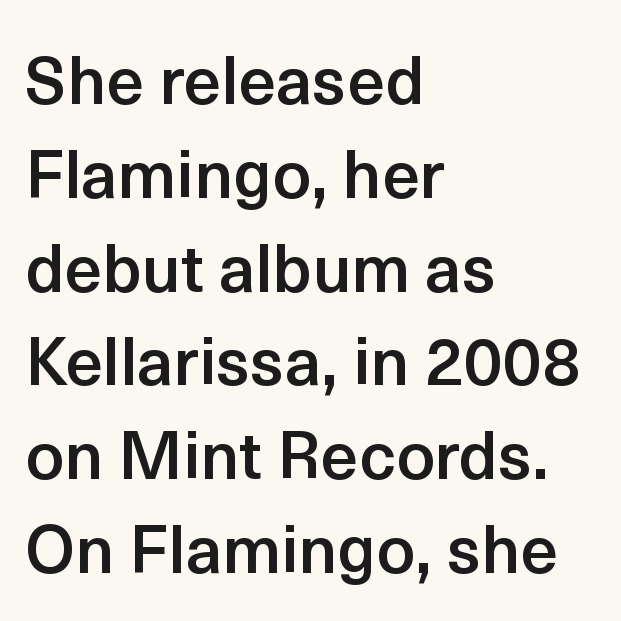
{"serif": "no", "italic": "no", "bold": "semi", "weight": "semibold", "width": "normal", "x_height": "medium", "monospaced": "no", "underline": "no", "align": "left", "line_spacing": "normal", "line_spacing_ratio": 1.4, "letter_spacing": "normal", "letter_spacing_em": 0.0, "glyph_px": 67}
